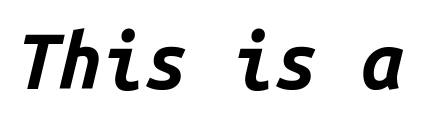
{"italic": "yes", "lean": "right", "slant_degrees": 14, "bold": "yes", "weight": "bold", "width": "normal", "stroke_contrast": "low", "x_height": "medium", "monospaced": "yes", "underline": "no", "letter_spacing": "normal", "letter_spacing_em": 0.0, "glyph_px": 77}
